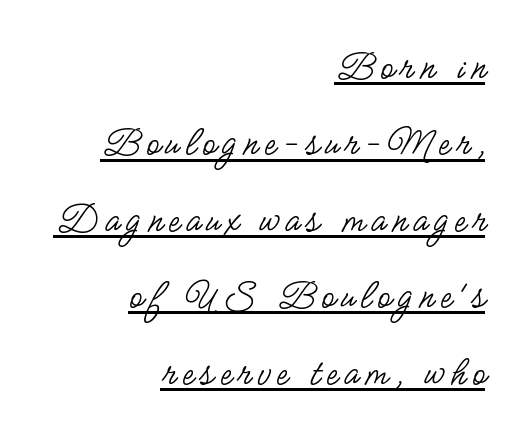
{"serif": "no", "bold": "no", "weight": "regular", "width": "condensed", "stroke_contrast": "low", "x_height": "small", "monospaced": "no", "underline": "yes", "align": "right", "line_spacing_ratio": 1.82, "glyph_px": 42}
